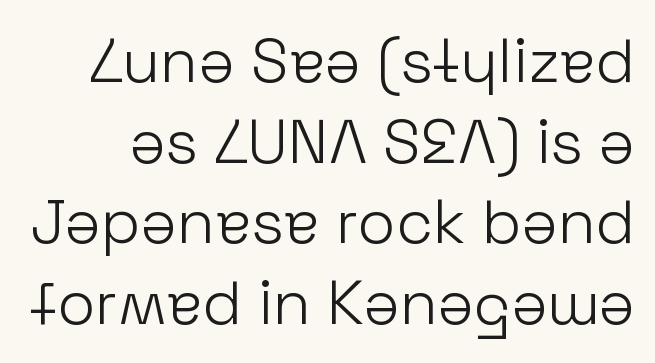
One glance says typical: line gaps are just what's usual. Style check: upright. Letter spacing: default. The face used here is proportionally spaced, like ordinary book or web type. A typesetter would label this face a sans. Is the stroke heavy? The answer is a plain regular-or-lighter.
